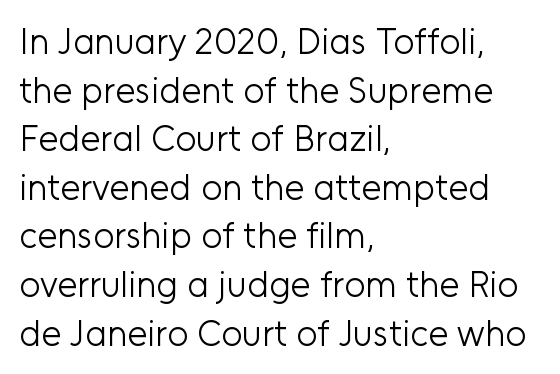
Each new line begins a customary step beneath the previous one. Character widths vary here, with narrow letters taking less room than wide ones. Glyph-to-glyph distance matches everyday printed text. The rendering anchors every line to the left-hand side.
